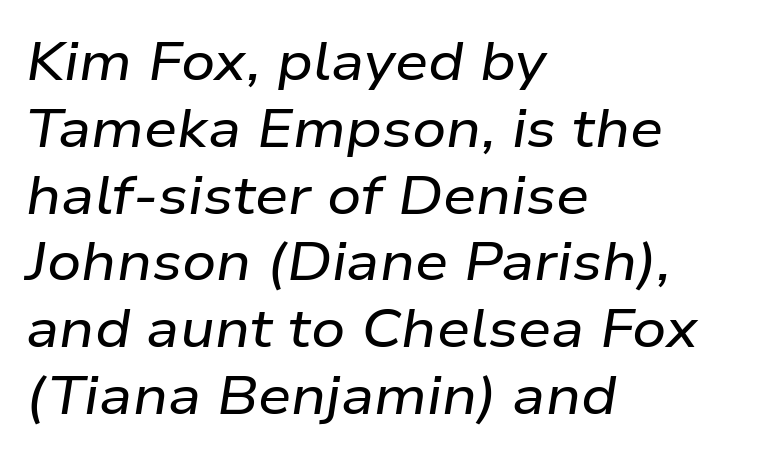
The strip under each line holds only bare page. Is this a fixed-width face? No — the glyphs have proportional, varying widths. Tracking value appears to be zero — textbook default spacing. Does the copy run flush right? No — it runs flush left. Does the leading feel generous? No, just average. The lettering tilts uniformly, giving the passage an italic look.
